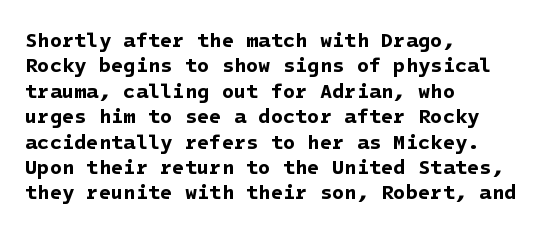
Inter-character spacing is left at the font's built-in metrics. How would I describe the line gaps? Plain and ordinary. The glyphs have the mass of a bold cut. The words here are not underlined.
